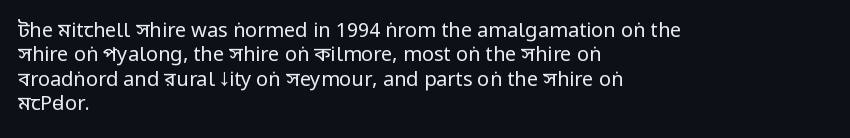
These lines keep a tight, regular rhythm from letter to letter. In CSS terms this would be text-align: left. Weight: in the light-to-regular range. This is roman type, the default non-slanted kind. Decoration check: the copy has no underline.
